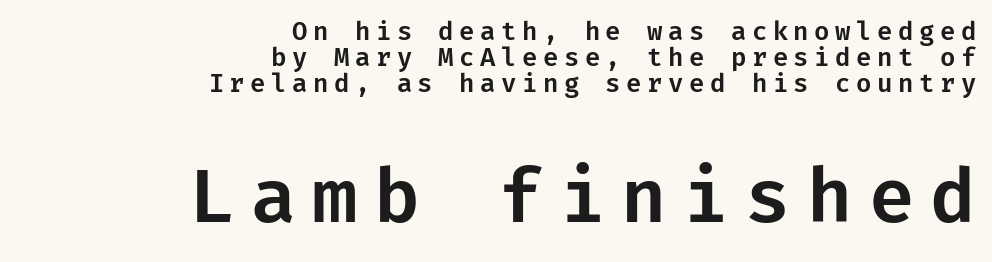
The image shows 74 px sans-serif type, upright; set right-aligned, tight line spacing (1.04x), unusually wide letter spacing (+0.22 em), not underlined; the second (bottom) block is 2.96x larger; low stroke contrast and a medium x-height.
